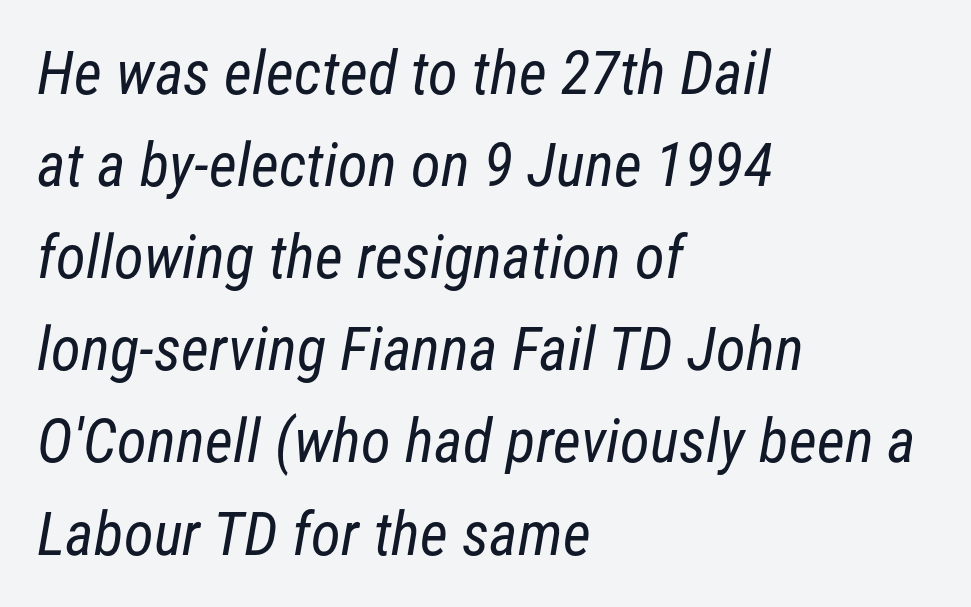
Each row of text sits above clean, open space. The strokes carry an ordinary text weight at most. Spacing verdict: proportional, widths tailored to each character. This sample keeps an unexceptional amount of space between lines. The passage shown is typeset with a sans-serif family. Which margin do the lines hug? The left one — the right edge is uneven.
